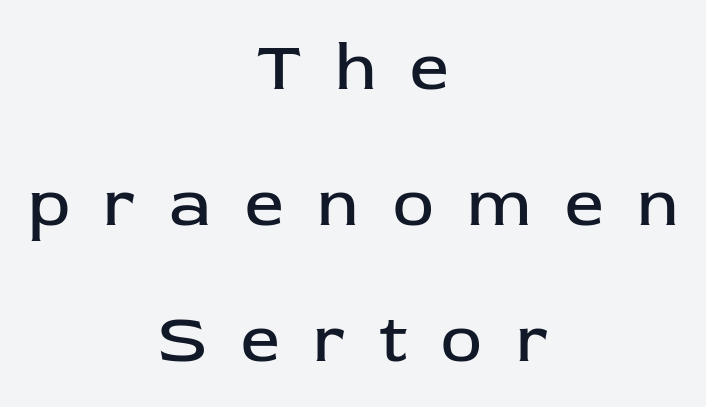
{"serif": "no", "italic": "no", "bold": "no", "weight": "regular", "width": "normal", "stroke_contrast": "low", "x_height": "medium", "monospaced": "no", "underline": "no", "align": "center", "line_spacing": "loose", "line_spacing_ratio": 1.97, "letter_spacing": "wide", "letter_spacing_em": 0.49, "glyph_px": 69}
